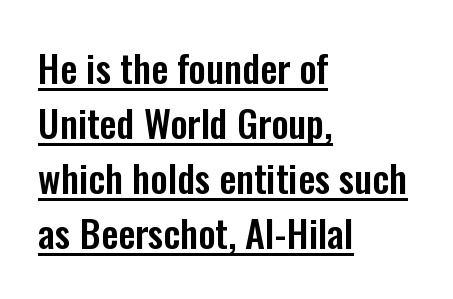
The image shows 38 px condensed sans-serif type, upright; set left-aligned, normal line spacing (1.45x), normal letter spacing, underlined; low stroke contrast and a medium x-height.
